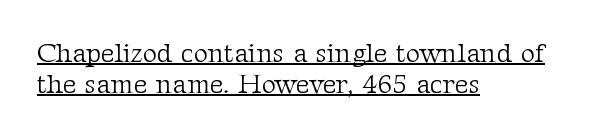
The image shows 27 px text type, upright; set left-aligned, tight line spacing (1.13x), normal letter spacing, underlined.
